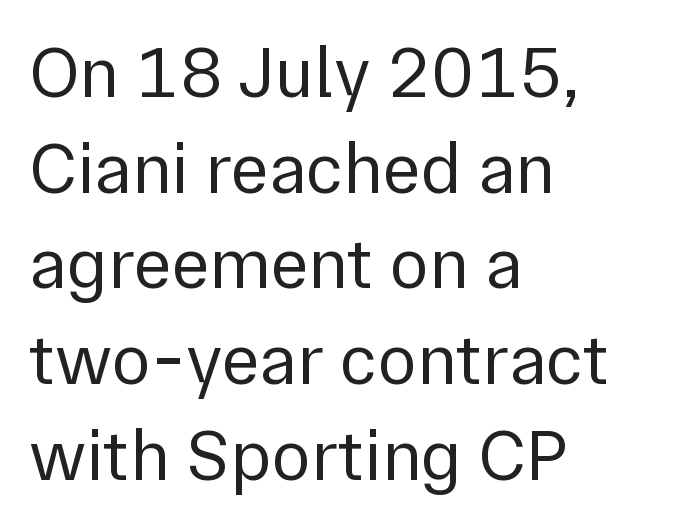
{"serif": "no", "italic": "no", "bold": "no", "weight": "regular", "width": "normal", "stroke_contrast": "low", "x_height": "medium", "monospaced": "no", "underline": "no", "align": "left", "line_spacing": "normal", "line_spacing_ratio": 1.31, "letter_spacing": "normal", "letter_spacing_em": 0.0, "glyph_px": 73}
